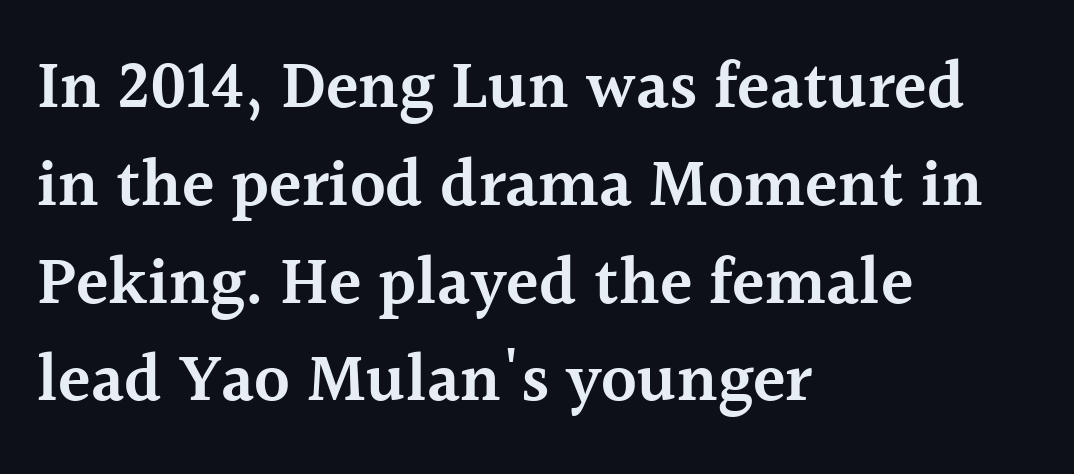
The lines sit at an ordinary, default distance from one another. The axis of the letterforms is exactly vertical. Heft: intermediate — a semibold. Looks like regular typesetting: each glyph gets only the width it needs. The font family rendered here belongs to the serif group. Decoration check: the copy has no underline.
